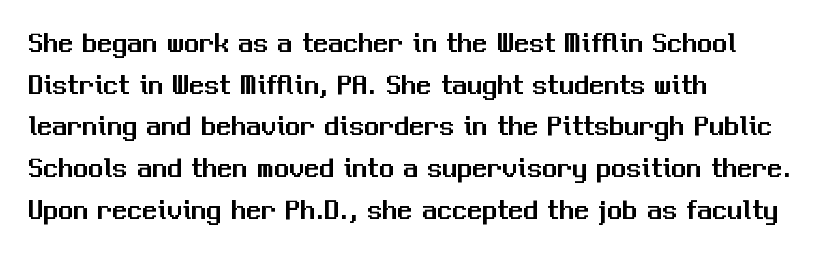
The image shows 30 px sans-serif type, upright; set left-aligned, normal line spacing (1.39x), normal letter spacing, not underlined; medium stroke contrast and a medium x-height.
